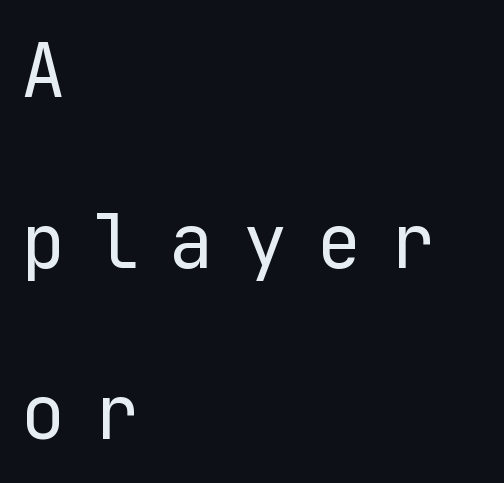
The image shows 74 px regular-weight sans-serif type, upright, monospaced; set left-aligned, loose line spacing (2.31x), unusually wide letter spacing (+0.4 em), not underlined; low stroke contrast and a medium x-height.
